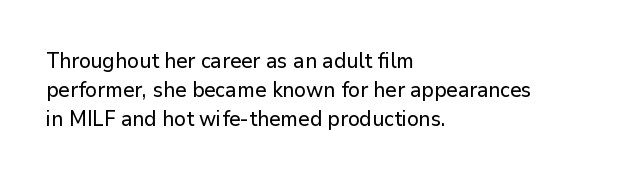
The compositor pushed each line to the left boundary. The strip under each line holds only bare page. When letters stand straight like this, we call the style roman or upright. Letter spacing: default. In terms of leading, this rendering sits right in the middle.
